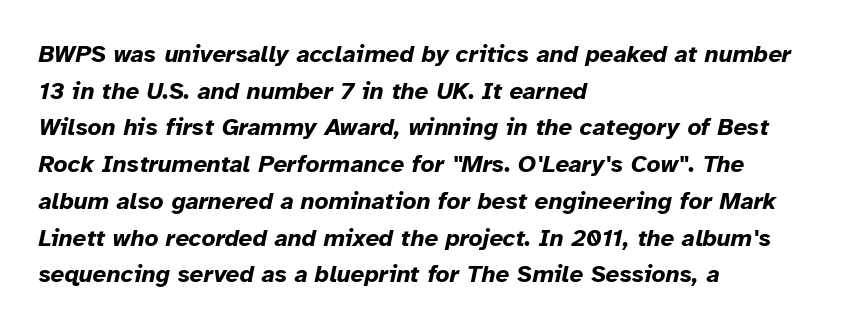
The image shows 24 px bold type, italic (leaning right); set left-aligned, normal line spacing (1.53x), normal letter spacing, not underlined.
